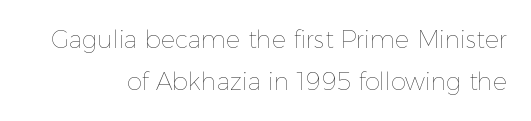
Q: Is the text bold? A: No.
Q: Is the text italic (slanted)? A: No, it is upright.
Q: Is the text underlined? A: No.
Q: Is the spacing between letters normal or unusually wide? A: Normal.
